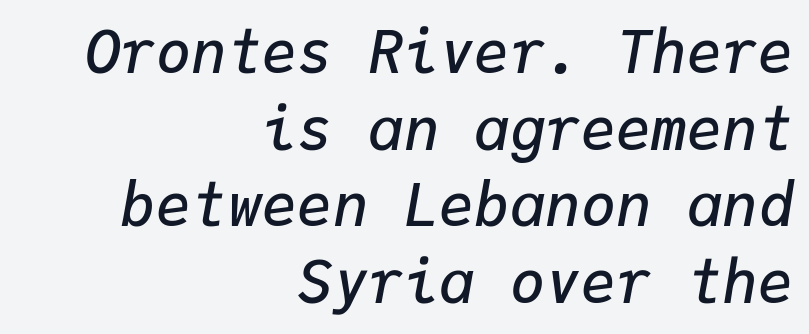
The image shows 59 px semibold type, italic (leaning right), monospaced; set right-aligned, normal line spacing (1.3x), normal letter spacing, not underlined; low stroke contrast and a medium x-height.
